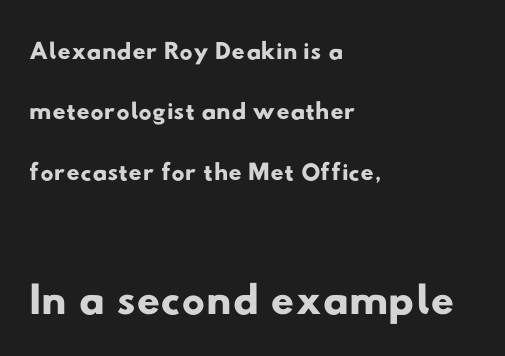
Interline gaps are of average width in this sample. Look at the bottom of the vertical strokes: they stop flat, with no serifs. The paragraph has a hard left edge and a soft right edge. Scale increases going downward across the two blocks. This rendering leaves character spacing at its baseline value. The rendering uses natural spacing where letterforms have individual widths.
